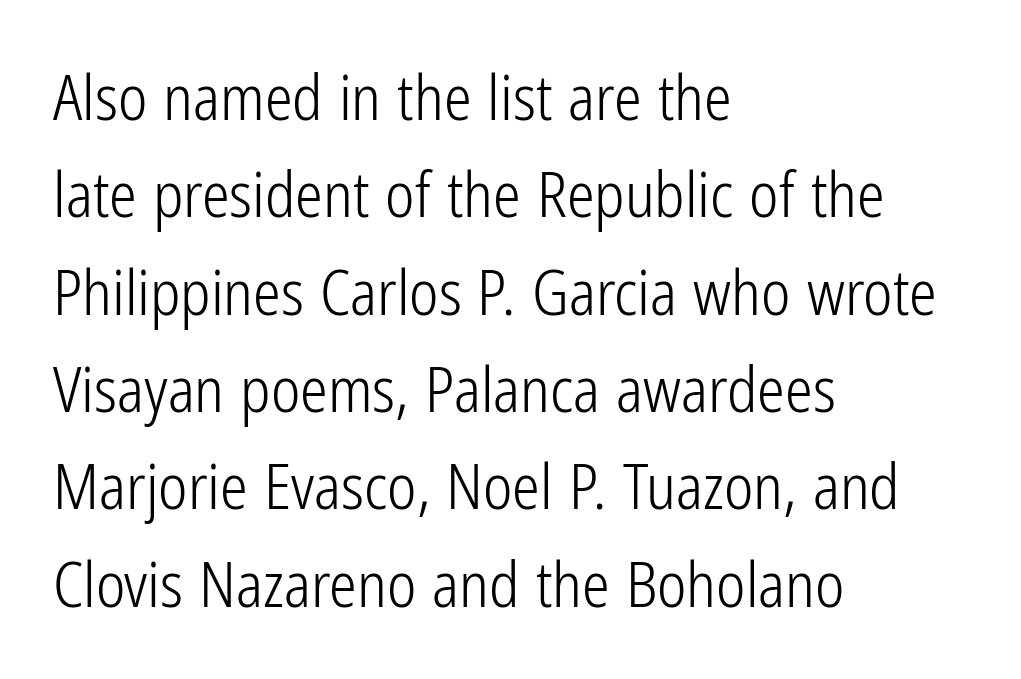
Q: Is the text bold? A: No.
Q: Is the text italic (slanted)? A: No, it is upright.
Q: Is the typeface a serif or a sans-serif typeface? A: Sans-serif.
Q: Is the text underlined? A: No.
Q: How is the paragraph aligned? A: Left-aligned.
Q: Is the spacing between letters normal or unusually wide? A: Normal.
Q: Is the spacing between lines tight, normal or loose? A: Normal.
Q: Width (condensed, normal, or wide)? A: Condensed.
Q: Stroke contrast? A: Low.
Q: x-height? A: Medium.
Q: Monospaced? A: No.
